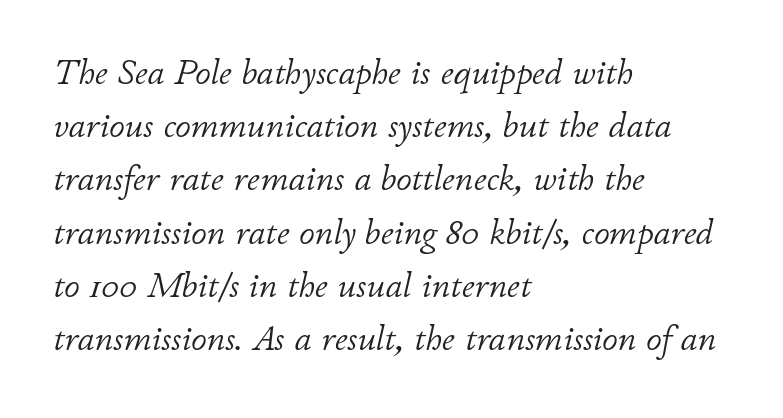
The image shows 35 px light type, italic (leaning right); set left-aligned, normal line spacing (1.52x), normal letter spacing, not underlined; low stroke contrast and a small x-height.
